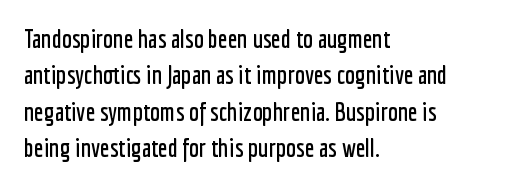
The image shows 25 px text type, upright; set left-aligned, normal line spacing (1.46x), normal letter spacing, not underlined.
